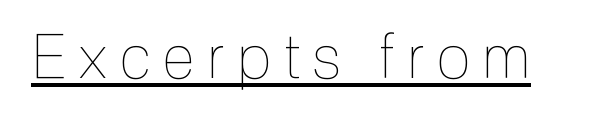
How are the letters spaced? Widely, with obvious added tracking. In terms of posture, this sample is upright. The face looks like a standard text weight, possibly lighter. Character widths vary here, with narrow letters taking less room than wide ones. The rendered words wear a rule along their underside.
